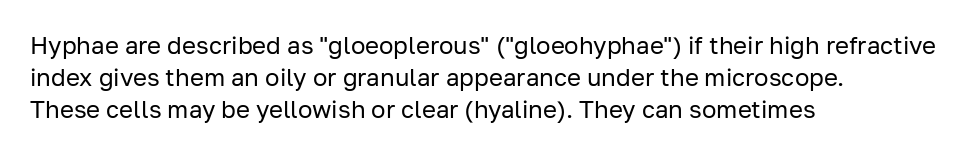
Q: Is the text bold? A: No.
Q: Is the text italic (slanted)? A: No, it is upright.
Q: Is the text underlined? A: No.
Q: How is the paragraph aligned? A: Left-aligned.
Q: Is the spacing between letters normal or unusually wide? A: Normal.
Q: Is the spacing between lines tight, normal or loose? A: Normal.
